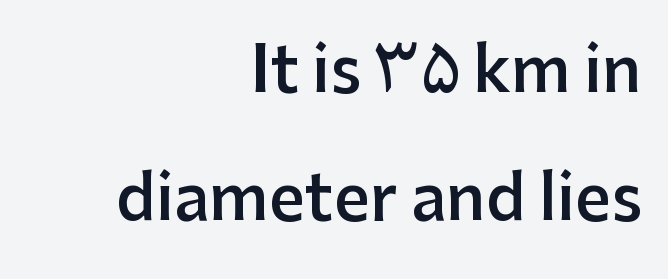
{"serif": "no", "italic": "no", "bold": "semi", "weight": "semibold", "width": "normal", "stroke_contrast": "low", "x_height": "medium", "monospaced": "no", "underline": "no", "align": "right", "line_spacing": "loose", "line_spacing_ratio": 2.03, "letter_spacing": "normal", "letter_spacing_em": 0.0, "glyph_px": 63}
